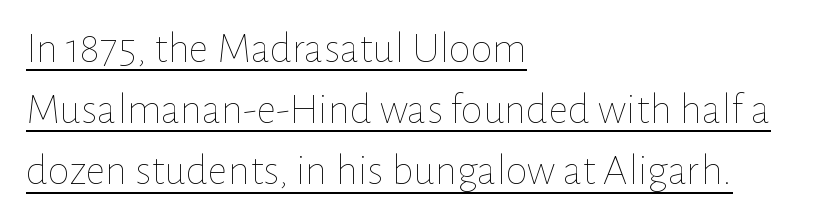
The image shows 44 px thin type, upright; set left-aligned, normal line spacing (1.39x), normal letter spacing, underlined; low stroke contrast and a medium x-height.
